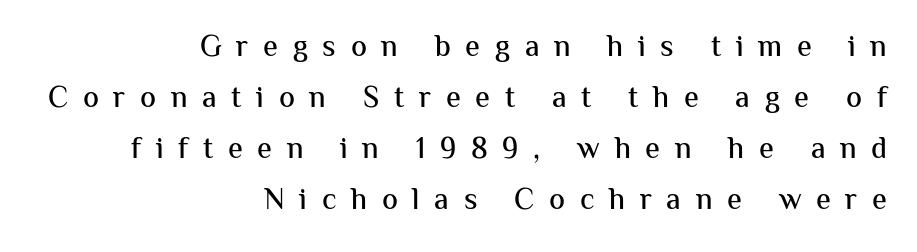
The image shows 30 px sans-serif type, upright; set right-aligned, normal line spacing (1.7x), unusually wide letter spacing (+0.49 em), not underlined; medium stroke contrast and a medium x-height.
